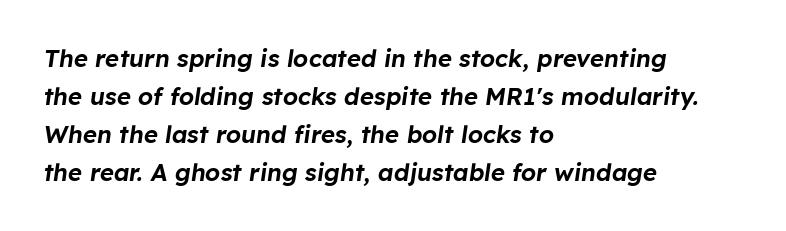
{"italic": "yes", "lean": "right", "slant_degrees": 8, "underline": "no", "align": "left", "line_spacing": "normal", "line_spacing_ratio": 1.59, "letter_spacing": "normal", "letter_spacing_em": 0.0, "glyph_px": 24}
